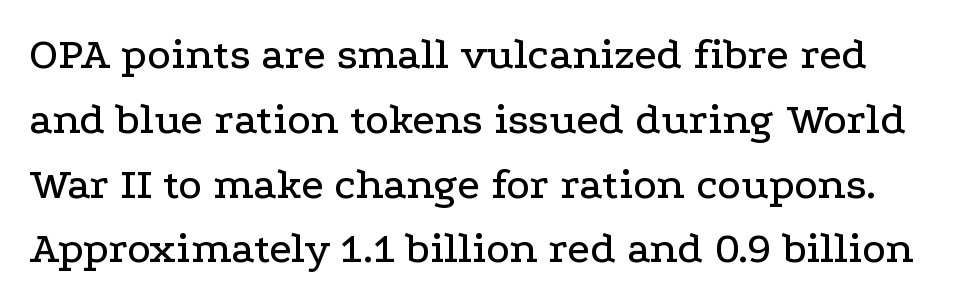
The image shows 45 px wide serif type, upright; set normal line spacing (1.44x), normal letter spacing, not underlined; low stroke contrast and a medium x-height.
